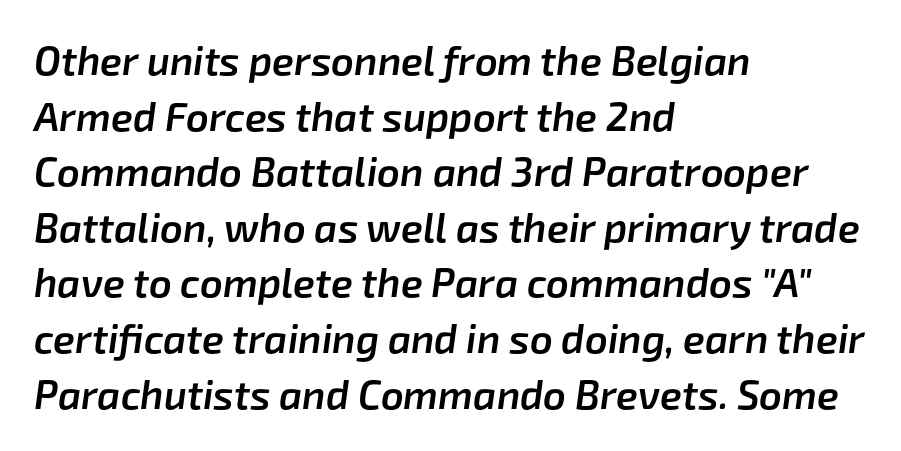
Q: Is the text bold? A: Semi-bold.
Q: Is the text italic (slanted)? A: Yes, it leans right by about 8 degrees.
Q: Is the text underlined? A: No.
Q: How is the paragraph aligned? A: Left-aligned.
Q: Is the spacing between letters normal or unusually wide? A: Normal.
Q: Is the spacing between lines tight, normal or loose? A: Normal.
Q: Width (condensed, normal, or wide)? A: Normal.
Q: Stroke contrast? A: Low.
Q: x-height? A: Medium.
Q: Monospaced? A: No.
